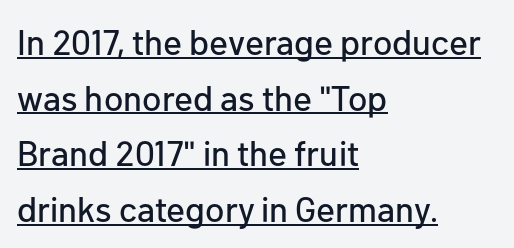
A typesetter would call this leading conventional body-copy spacing. Glance below the letters and you will spot a drawn line. Vertical strokes here are truly vertical. This sample has the flowing, uneven cadence of proportional lettering. Compared with typical body copy, the letter spacing here is the same. Teacher's note: observe the even left margin — that is flush-left alignment.
